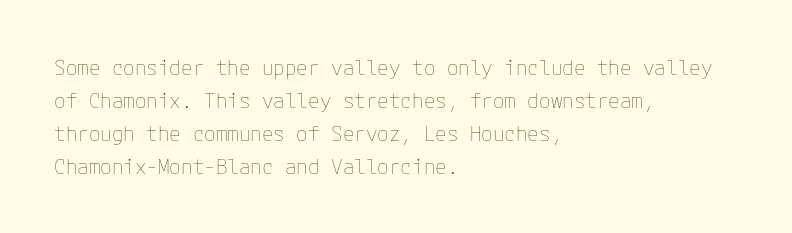
Q: Is the text bold? A: No.
Q: Is the text italic (slanted)? A: No, it is upright.
Q: Is the text underlined? A: No.
Q: How is the paragraph aligned? A: Left-aligned.
Q: Is the spacing between letters normal or unusually wide? A: Normal.
Q: Is the spacing between lines tight, normal or loose? A: Normal.
